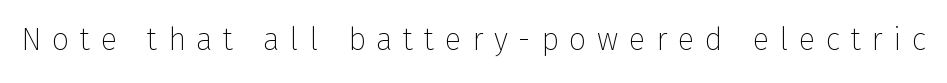
You could not count columns in this text — the font is proportionally spaced. This rendering employs a face without finishing strokes, i.e., a sans-serif. Caption: expanded tracking, letters set apart. The axis of the letterforms is exactly vertical. Counters stay open thanks to moderate or lighter strokes.
